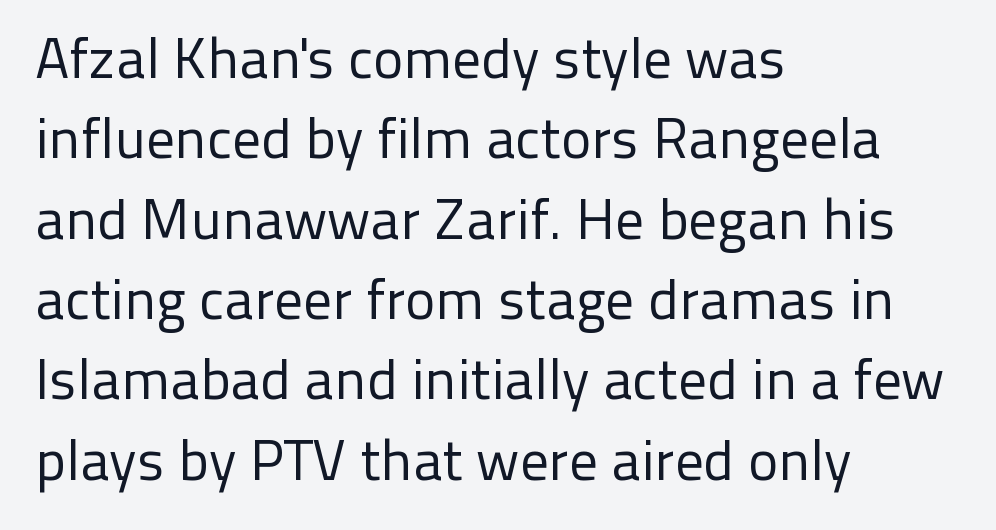
Q: Is the text bold? A: No.
Q: Is the text italic (slanted)? A: No, it is upright.
Q: Is the typeface a serif or a sans-serif typeface? A: Sans-serif.
Q: Is the text underlined? A: No.
Q: How is the paragraph aligned? A: Left-aligned.
Q: Is the spacing between letters normal or unusually wide? A: Normal.
Q: Is the spacing between lines tight, normal or loose? A: Normal.
Q: Width (condensed, normal, or wide)? A: Normal.
Q: Stroke contrast? A: Low.
Q: x-height? A: Medium.
Q: Monospaced? A: No.
